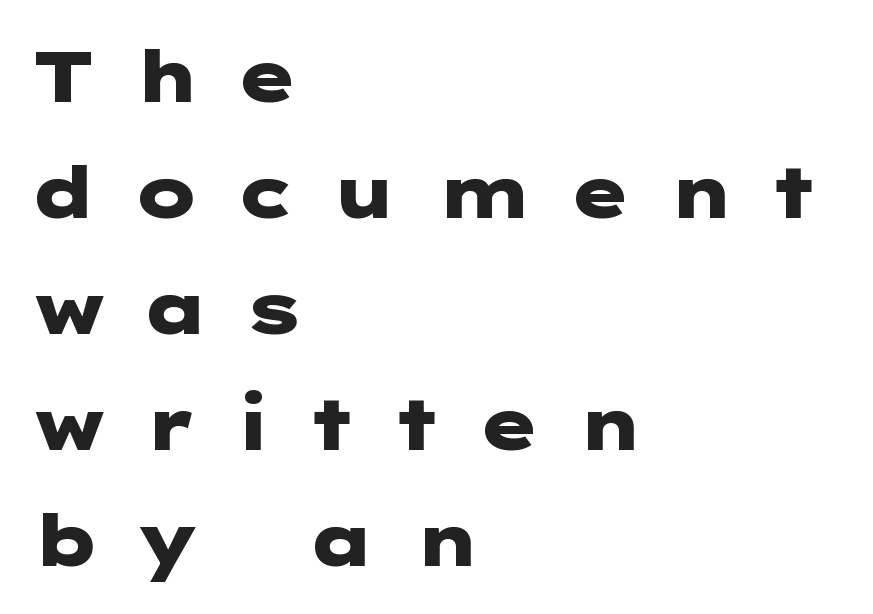
The image shows 72 px heavy, wide sans-serif type, upright; set left-aligned, normal line spacing (1.61x), unusually wide letter spacing (+0.48 em), not underlined; low stroke contrast and a medium x-height.
